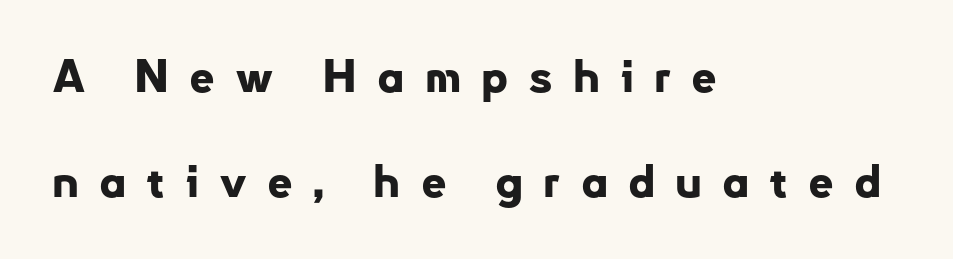
{"serif": "no", "italic": "no", "bold": "yes", "weight": "bold", "width": "normal", "stroke_contrast": "low", "x_height": "small", "monospaced": "no", "underline": "no", "align": "left", "line_spacing": "loose", "line_spacing_ratio": 2.33, "letter_spacing": "wide", "letter_spacing_em": 0.44, "glyph_px": 45}
